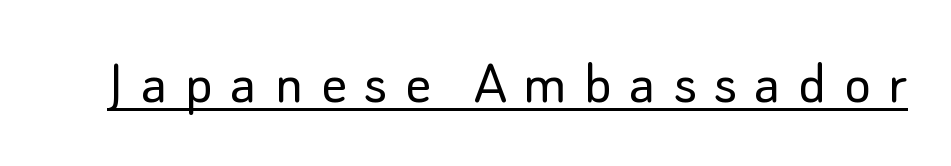
The image shows 64 px light sans-serif type, upright; set unusually wide letter spacing (+0.27 em), underlined; low stroke contrast and a small x-height.
